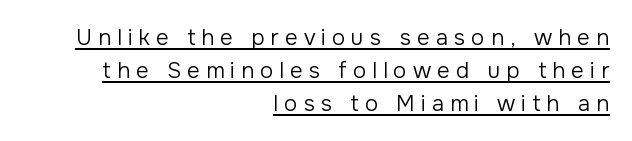
{"italic": "no", "bold": "no", "underline": "yes", "align": "right", "line_spacing": "normal", "line_spacing_ratio": 1.5, "letter_spacing": "wide", "letter_spacing_em": 0.28, "glyph_px": 22}
